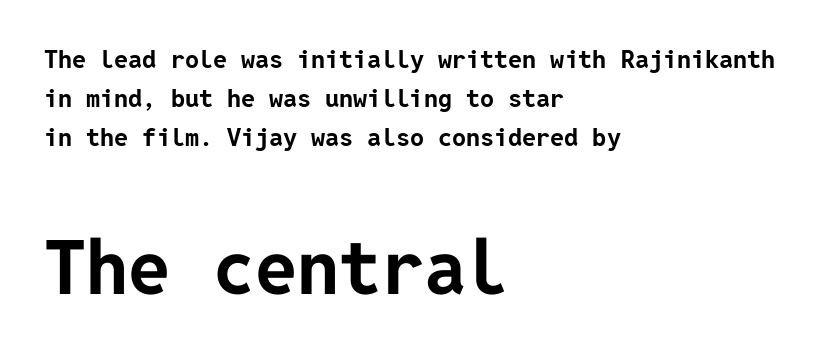
The image shows 75 px bold sans-serif type, upright; set left-aligned, normal line spacing (1.57x), normal letter spacing, not underlined; the second (bottom) block is 3.0x larger; low stroke contrast and a medium x-height.
